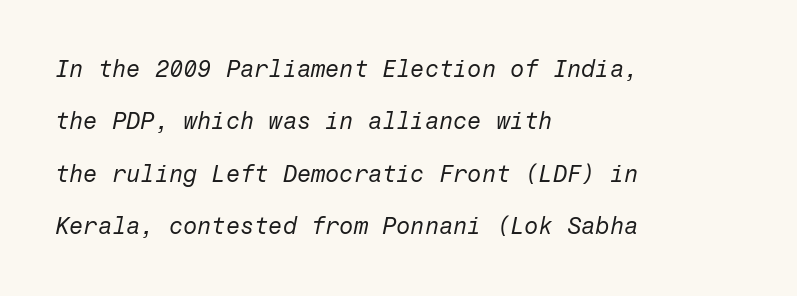
Honestly, there is no underline to notice here at all. Alignment: flush left. Letters have the restrained weight of plain body copy at most. Observe the lean: these are italic letterforms.
